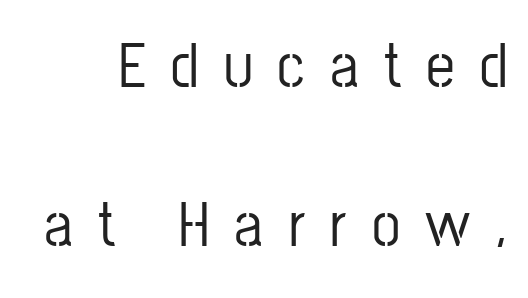
{"serif": "no", "italic": "no", "width": "condensed", "stroke_contrast": "low", "x_height": "medium", "monospaced": "no", "underline": "no", "line_spacing": "loose", "line_spacing_ratio": 2.49, "letter_spacing": "wide", "letter_spacing_em": 0.39, "glyph_px": 64}
